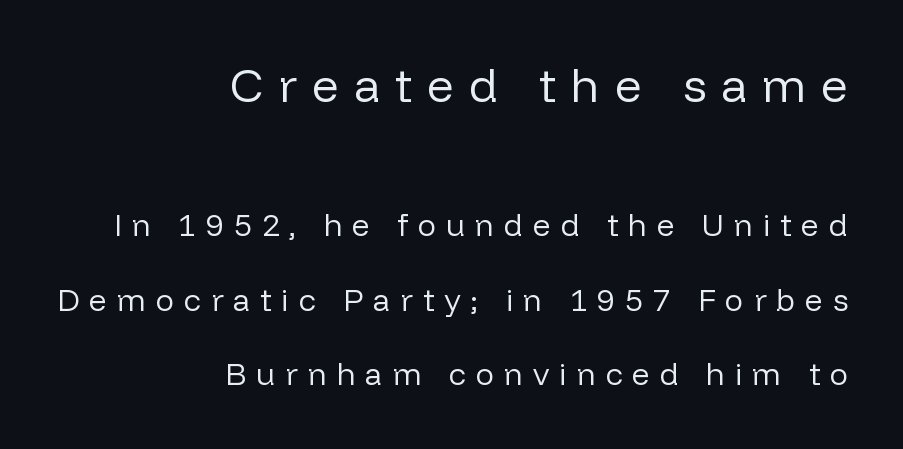
Q: Is the text bold? A: No.
Q: Is the text italic (slanted)? A: No, it is upright.
Q: Is the typeface a serif or a sans-serif typeface? A: Sans-serif.
Q: Is the text underlined? A: No.
Q: How is the paragraph aligned? A: Right-aligned.
Q: Is the spacing between letters normal or unusually wide? A: Unusually wide.
Q: Is the spacing between lines tight, normal or loose? A: Loose.
Q: Which block of text is set in a larger size, the first (top) or the second (bottom)? A: The first (top) one.
Q: Width (condensed, normal, or wide)? A: Normal.
Q: Stroke contrast? A: Low.
Q: x-height? A: Medium.
Q: Monospaced? A: No.
